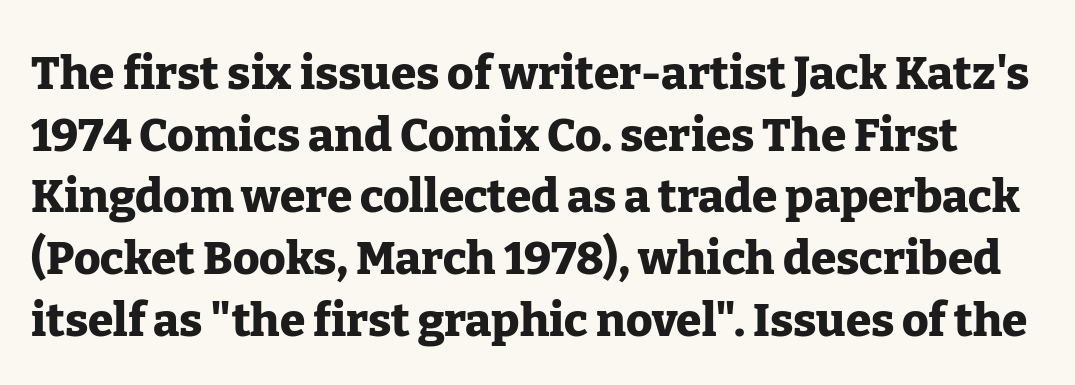
The image shows 46 px heavy serif type, upright; set normal line spacing (1.34x), normal letter spacing, not underlined; low stroke contrast and a medium x-height.
